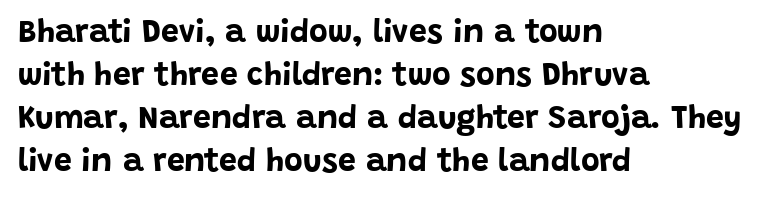
The image shows 32 px bold sans-serif type, upright; set left-aligned, normal line spacing (1.34x), normal letter spacing, not underlined; low stroke contrast and a large x-height.
